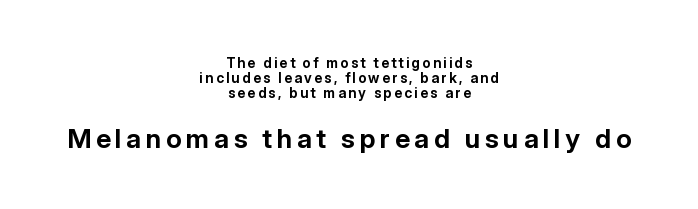
The image shows 27 px bold type, upright; set centered, tight line spacing (1.08x), not underlined; the second (bottom) block is 1.93x larger.
